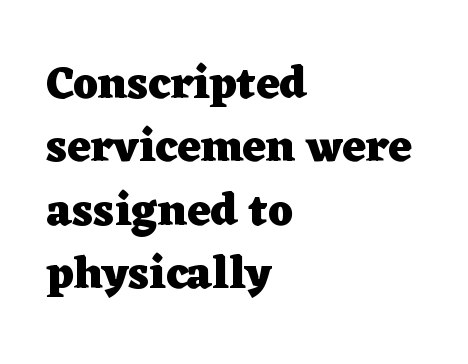
Q: Is the text bold? A: Yes.
Q: Is the text italic (slanted)? A: No, it is upright.
Q: Is the typeface a serif or a sans-serif typeface? A: Serif.
Q: Is the text underlined? A: No.
Q: How is the paragraph aligned? A: Left-aligned.
Q: Is the spacing between letters normal or unusually wide? A: Normal.
Q: Is the spacing between lines tight, normal or loose? A: Normal.
Q: Width (condensed, normal, or wide)? A: Wide.
Q: Stroke contrast? A: Low.
Q: x-height? A: Medium.
Q: Monospaced? A: No.
